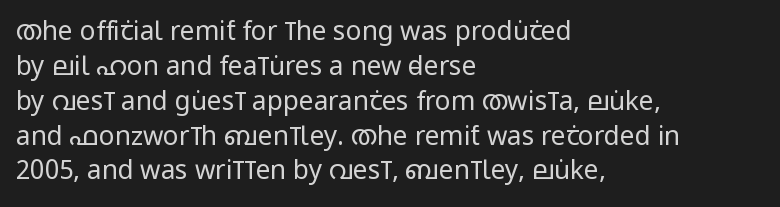
The image shows 26 px text type, upright; set left-aligned, normal line spacing (1.34x), normal letter spacing, not underlined.
